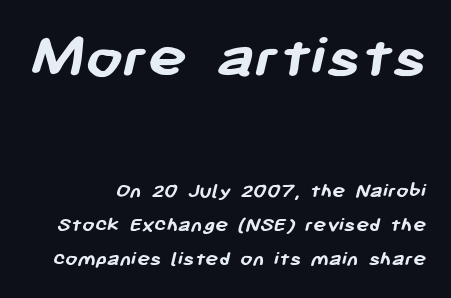
The characters display no serif detailing; their extremities are plain. No extra tracking has been applied to these lines. A typesetter would call this proportional, since set widths differ per character. Character size in the leading block exceeds that of the trailing block. Horizontal alignment here is rightward, an uncommon choice for prose. The lines sit at an ordinary, default distance from one another.
